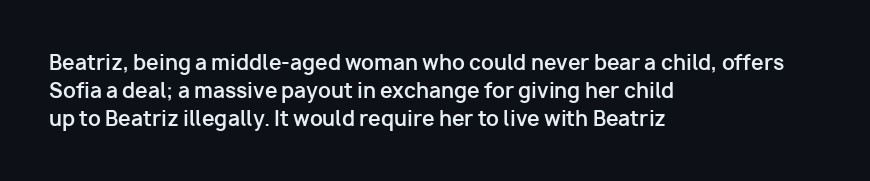
The image shows 20 px bold type, upright; set left-aligned, normal line spacing (1.39x), normal letter spacing, not underlined.
